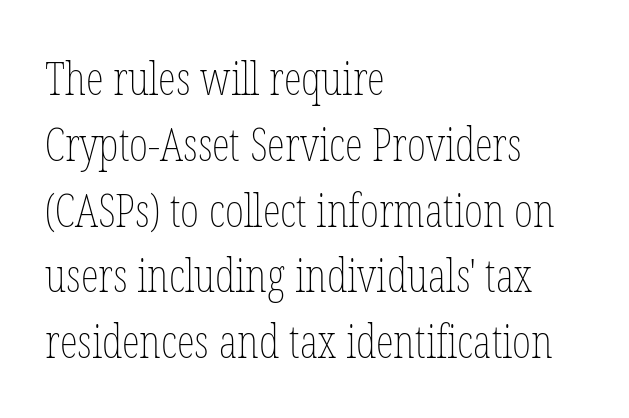
Q: Is the text bold? A: No.
Q: Is the text italic (slanted)? A: No, it is upright.
Q: Is the text underlined? A: No.
Q: How is the paragraph aligned? A: Left-aligned.
Q: Is the spacing between letters normal or unusually wide? A: Normal.
Q: Is the spacing between lines tight, normal or loose? A: Normal.
Q: Width (condensed, normal, or wide)? A: Condensed.
Q: Stroke contrast? A: Low.
Q: x-height? A: Medium.
Q: Monospaced? A: No.
